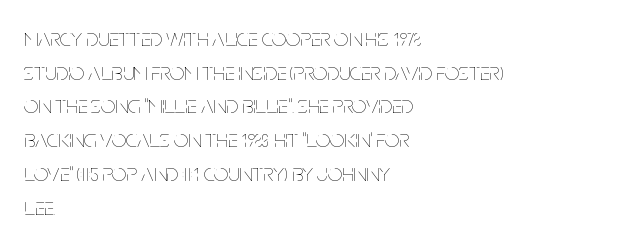
The image shows 25 px text type, upright; set left-aligned, normal line spacing (1.35x), normal letter spacing, not underlined.
